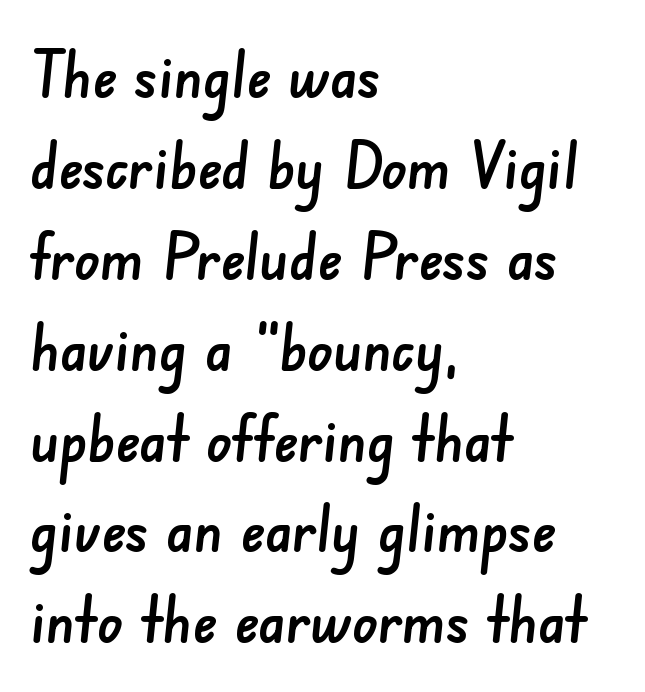
The image shows 64 px sans-serif type; set left-aligned, normal line spacing (1.42x), normal letter spacing, not underlined; low stroke contrast and a small x-height.
